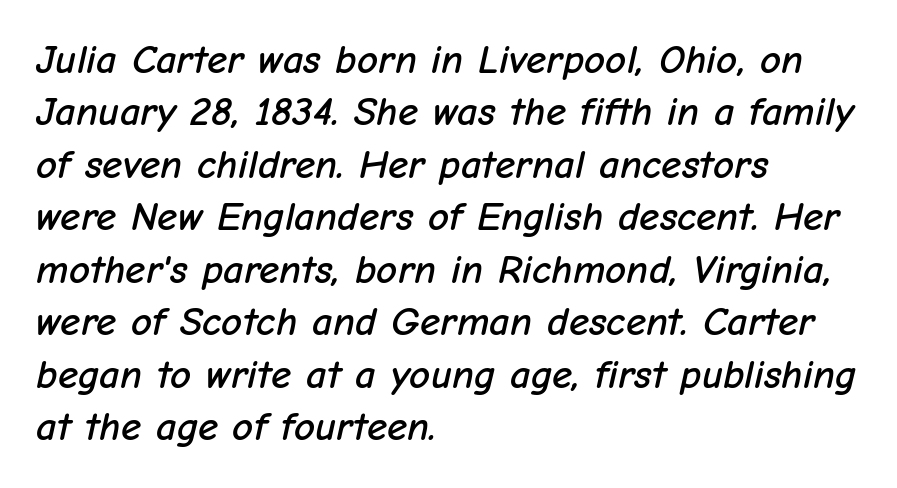
This block has exactly the height ordinary leading produces. The typography opts for an oblique posture over an upright one. Teacher's note: observe the even left margin — that is flush-left alignment. Note the varied advance widths — an 'i' is clearly narrower than an 'm'. The tracking reads as untouched default to a designer's eye.
